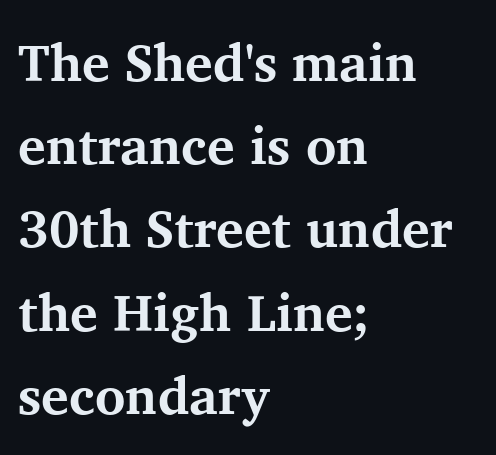
The image shows 52 px bold serif type, upright; set left-aligned, normal line spacing (1.6x), normal letter spacing, not underlined; medium stroke contrast and a medium x-height.
